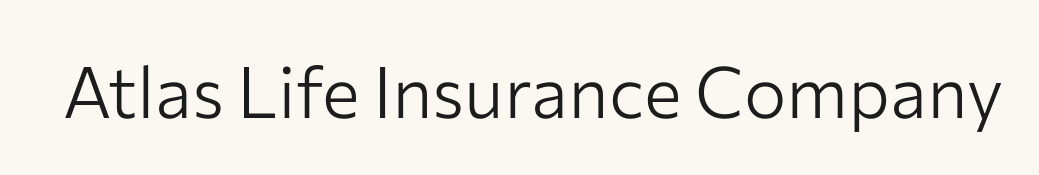
Q: Is the text bold? A: No.
Q: Is the text italic (slanted)? A: No, it is upright.
Q: Is the typeface a serif or a sans-serif typeface? A: Sans-serif.
Q: Is the text underlined? A: No.
Q: Is the spacing between letters normal or unusually wide? A: Normal.
Q: Width (condensed, normal, or wide)? A: Normal.
Q: Stroke contrast? A: Low.
Q: x-height? A: Medium.
Q: Monospaced? A: No.
